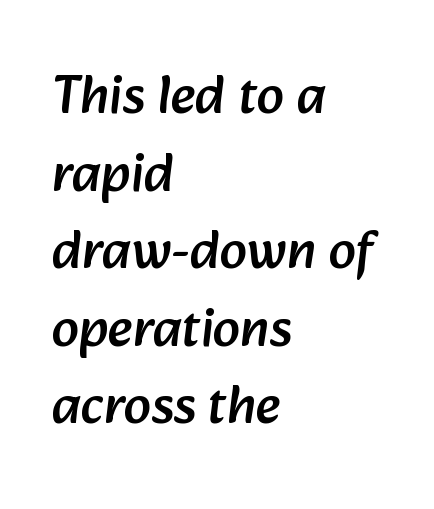
{"serif": "no", "width": "normal", "stroke_contrast": "low", "x_height": "medium", "monospaced": "no", "underline": "no", "align": "left", "line_spacing": "normal", "line_spacing_ratio": 1.41, "letter_spacing": "normal", "letter_spacing_em": 0.0, "glyph_px": 55}
